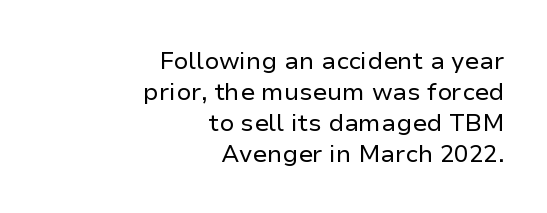
The axis of the letterforms is exactly vertical. This rendering leaves character spacing at its baseline value. Weight: regular or lighter. Does the copy run flush right? Yes — the right margin is perfectly even. This sample keeps an unexceptional amount of space between lines.
